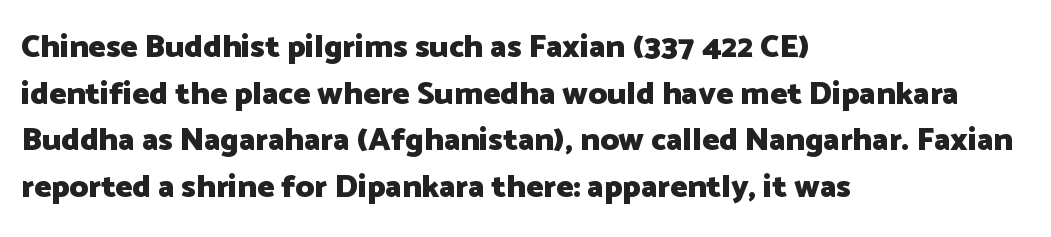
Compared with a centered layout, this one pins lines to the left instead. The type family on display is of the sans-serif kind. The specimen omits any rule beneath the text block's lines. Compared with typical paragraphs, the rows here are spaced about the same. Plenty of ink on the page — the face is bold.
